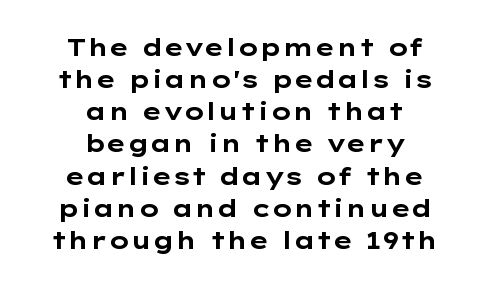
Q: Is the text bold? A: Yes.
Q: Is the text italic (slanted)? A: No, it is upright.
Q: Is the text underlined? A: No.
Q: How is the paragraph aligned? A: Centered.
Q: Is the spacing between letters normal or unusually wide? A: Normal.
Q: Is the spacing between lines tight, normal or loose? A: Normal.
